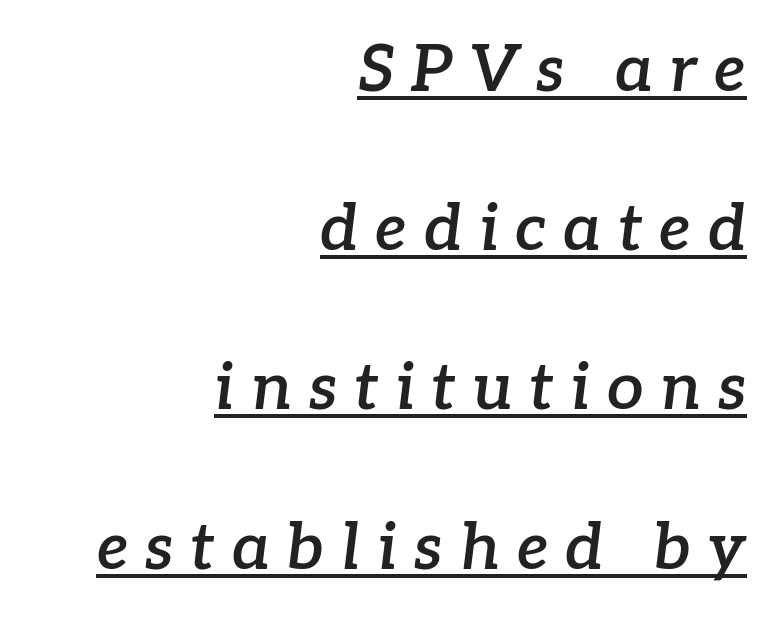
Q: Is the text bold? A: Semi-bold.
Q: Is the text italic (slanted)? A: Yes, it leans right by about 7 degrees.
Q: Is the typeface a serif or a sans-serif typeface? A: Serif.
Q: Is the text underlined? A: Yes.
Q: How is the paragraph aligned? A: Right-aligned.
Q: Is the spacing between letters normal or unusually wide? A: Unusually wide.
Q: Is the spacing between lines tight, normal or loose? A: Loose.
Q: Width (condensed, normal, or wide)? A: Normal.
Q: Stroke contrast? A: Low.
Q: x-height? A: Medium.
Q: Monospaced? A: No.
